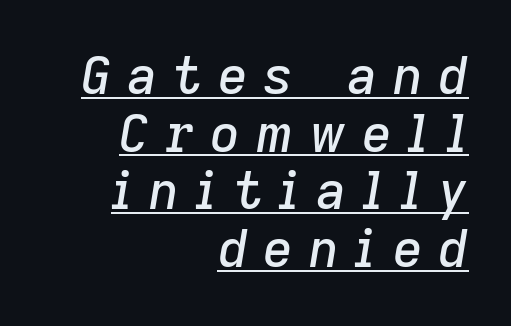
Q: Is the text italic (slanted)? A: Yes, it leans right by about 9 degrees.
Q: Is the text underlined? A: Yes.
Q: How is the paragraph aligned? A: Right-aligned.
Q: Is the spacing between letters normal or unusually wide? A: Unusually wide.
Q: Is the spacing between lines tight, normal or loose? A: Tight.
Q: Width (condensed, normal, or wide)? A: Normal.
Q: Stroke contrast? A: Low.
Q: x-height? A: Medium.
Q: Monospaced? A: No.
